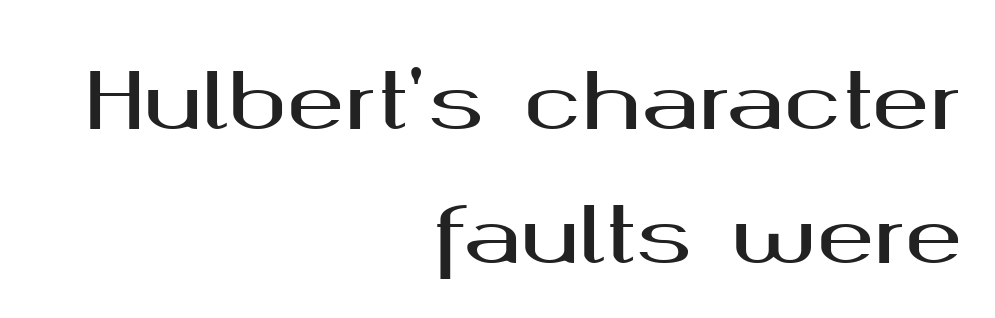
Varying glyph widths throughout — classic text-font behaviour. Nope, no serifs anywhere on these letters. The baseline area is clear. Standard letterfit; no display-style spreading of the glyphs. Where is the straight margin? On the right. Unlike italic type, these characters show no tilt at all.
